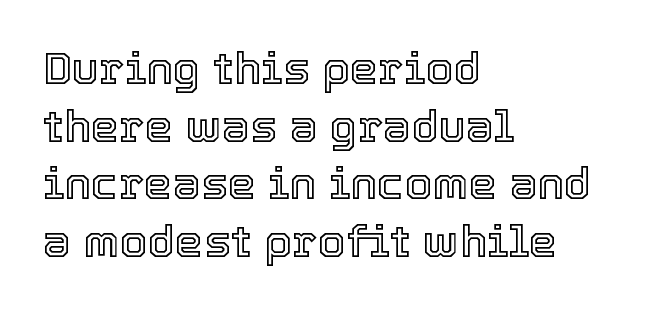
The image shows 45 px text type, upright; set left-aligned, normal line spacing (1.28x), normal letter spacing, not underlined; a medium x-height.
